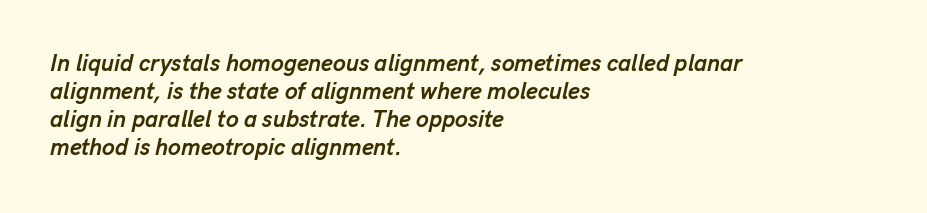
The image shows 23 px bold type, italic (leaning right); set left-aligned, line spacing 1.22x, normal letter spacing, not underlined.
